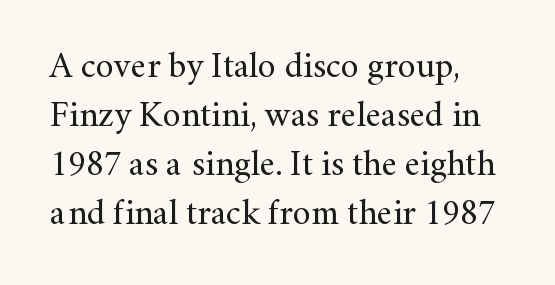
The letters carry serifs — small finishing strokes at the ends of their stems. A bare baseline throughout the passage. Italic? Not at all — the glyphs are vertical. Heft: none added — not bold. Line spacing here is normal. Between one letter and the next there's only the usual sliver of space.
